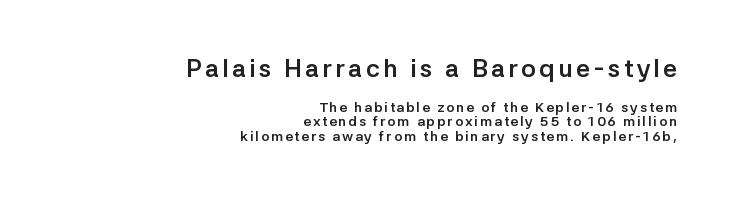
{"italic": "no", "bold": "yes", "underline": "no", "align": "right", "line_spacing": "tight", "line_spacing_ratio": 1.01, "larger_block": "first", "size_ratio": 1.79, "glyph_px": 25}
